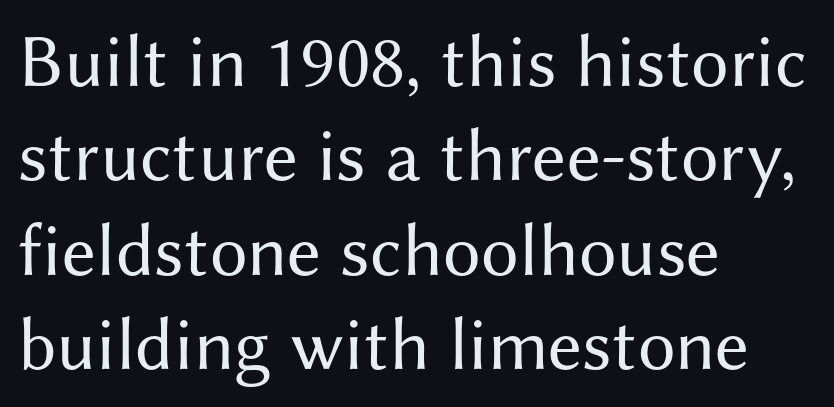
{"serif": "no", "italic": "no", "bold": "no", "weight": "regular", "width": "normal", "stroke_contrast": "medium", "x_height": "medium", "monospaced": "no", "underline": "no", "align": "left", "line_spacing": "normal", "line_spacing_ratio": 1.26, "letter_spacing": "normal", "letter_spacing_em": 0.0, "glyph_px": 75}
